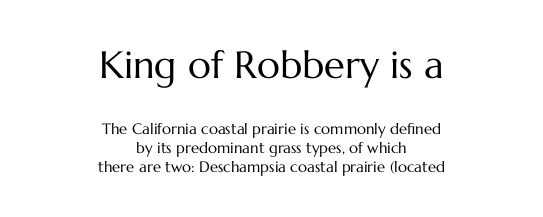
In terms of letterspacing, this is plain default setting. Character widths vary here, with narrow letters taking less room than wide ones. Scale decreases going downward across the two blocks. Glance below the letters and you will spot only blank space. Letters have the restrained weight of plain body copy at most. Notice how the stems are strictly vertical — no italics here.
